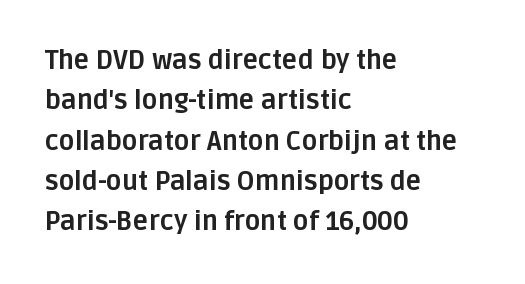
{"italic": "no", "bold": "yes", "underline": "no", "align": "left", "line_spacing": "normal", "line_spacing_ratio": 1.55, "letter_spacing": "normal", "letter_spacing_em": 0.0, "glyph_px": 26}
